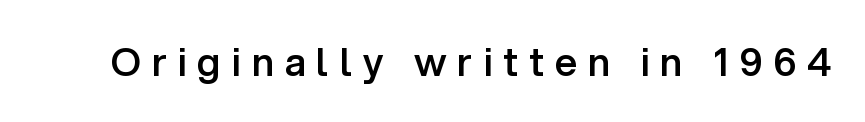
Note the varied advance widths — an 'i' is clearly narrower than an 'm'. A sans-serif font was chosen for this passage. Is there any slant? The stems are plumb. Is the type bold? Partly — it's a semibold, heavier than regular but not fully bold. Caption: expanded tracking, letters set apart.
